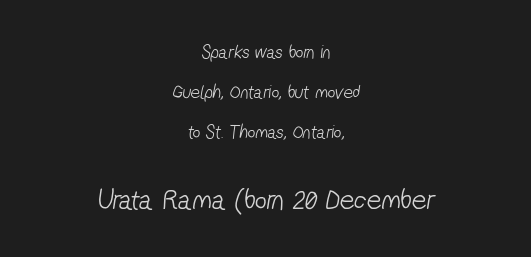
Is there much room between lines? Yes — plenty of vertical air separates them. Standard letterfit; no display-style spreading of the glyphs. Has an underline been added? It has not. Centered paragraph, ragged on both sides. The passage shown begins with its smaller block and ends with its larger one. Compared with a typical body face, this is equally light or lighter still.
